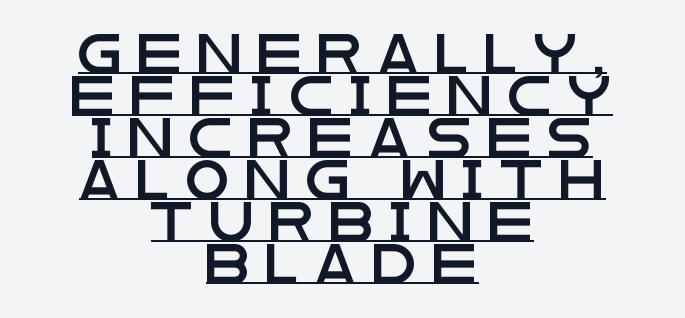
Caption: multi-line text, centered on the measure. You can tell it's not italic because the verticals are truly vertical. The line texture is sparse and dotted thanks to wide tracking. Do the characters align in a grid? No, the font is proportional.
